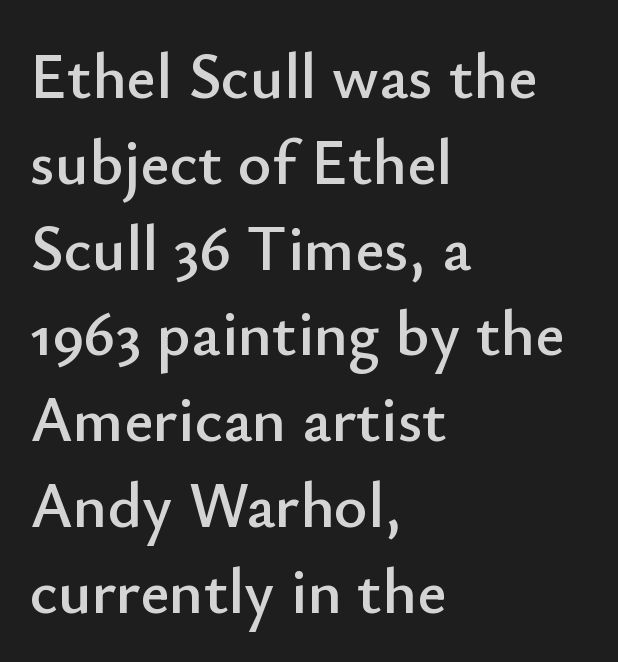
Q: Is the text italic (slanted)? A: No, it is upright.
Q: Is the typeface a serif or a sans-serif typeface? A: Sans-serif.
Q: Is the text underlined? A: No.
Q: How is the paragraph aligned? A: Left-aligned.
Q: Is the spacing between letters normal or unusually wide? A: Normal.
Q: Is the spacing between lines tight, normal or loose? A: Normal.
Q: Width (condensed, normal, or wide)? A: Normal.
Q: Stroke contrast? A: Low.
Q: x-height? A: Small.
Q: Monospaced? A: No.
